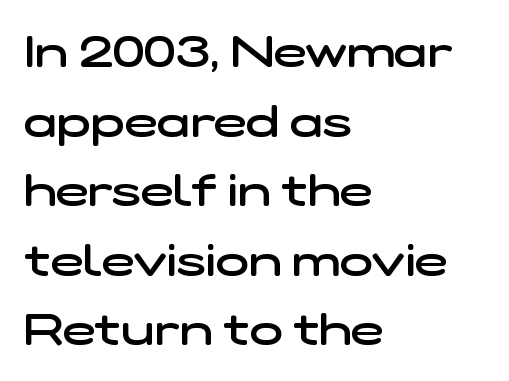
The image shows 44 px semibold, wide sans-serif type; set left-aligned, normal line spacing (1.58x), normal letter spacing, not underlined; low stroke contrast and a medium x-height.
